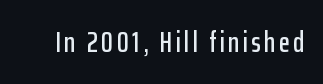
{"serif": "no", "italic": "no", "width": "condensed", "stroke_contrast": "low", "x_height": "medium", "monospaced": "no", "underline": "no", "glyph_px": 29}
